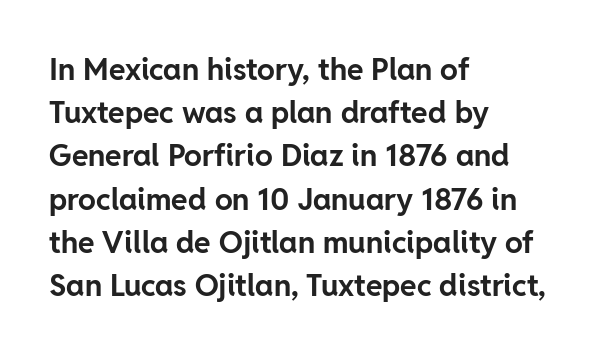
{"serif": "no", "italic": "no", "bold": "yes", "weight": "bold", "width": "normal", "stroke_contrast": "low", "x_height": "medium", "monospaced": "no", "underline": "no", "align": "left", "line_spacing": "normal", "line_spacing_ratio": 1.44, "letter_spacing": "normal", "letter_spacing_em": 0.0, "glyph_px": 30}
